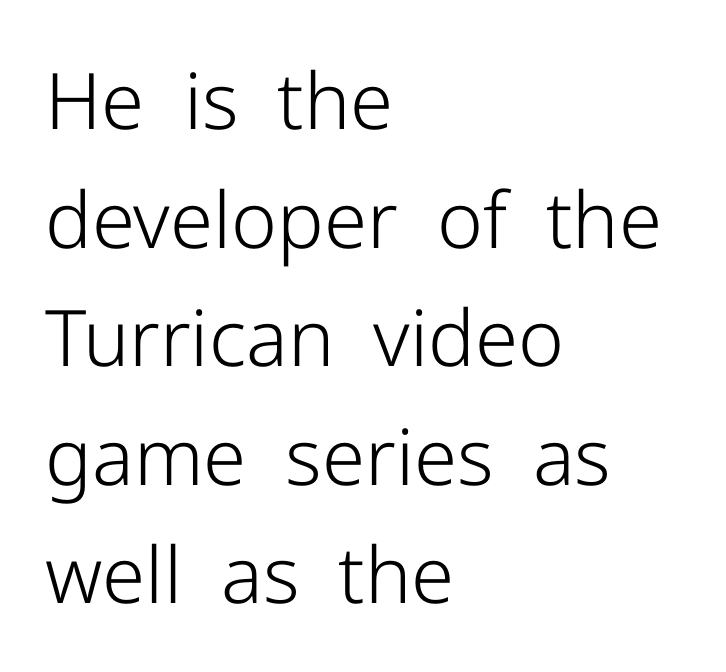
The image shows 78 px light sans-serif type, upright; set left-aligned, normal line spacing (1.52x), normal letter spacing, not underlined; low stroke contrast and a medium x-height.
